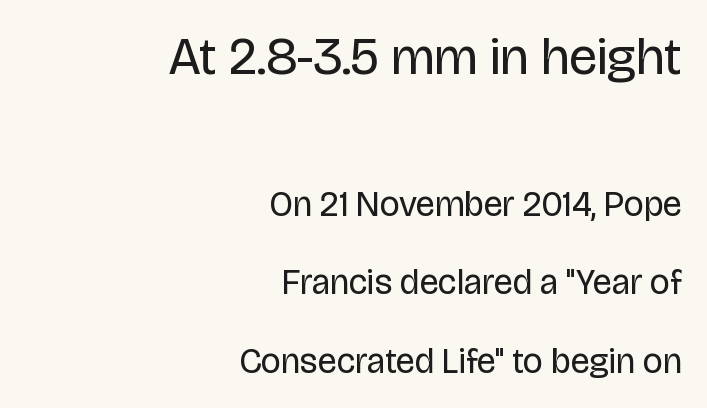
The image shows 52 px regular-weight sans-serif type, upright; set right-aligned, loose line spacing (2.24x), normal letter spacing, not underlined; the first (top) block is 1.49x larger; low stroke contrast and a large x-height.
